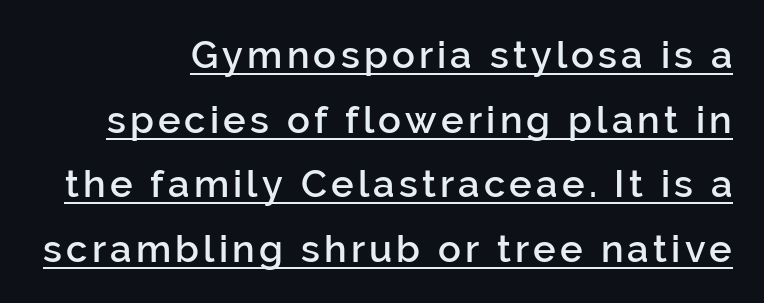
Bold? Not quite — semibold, heavier than regular but stopping short. A typesetter would call this leading conventional body-copy spacing. Here the designer chose a conventional face with non-uniform glyph widths. Line ends are locked; line starts wander. Does a line run under the words? Yes, clearly. Characters remain perfectly vertical along every line.
